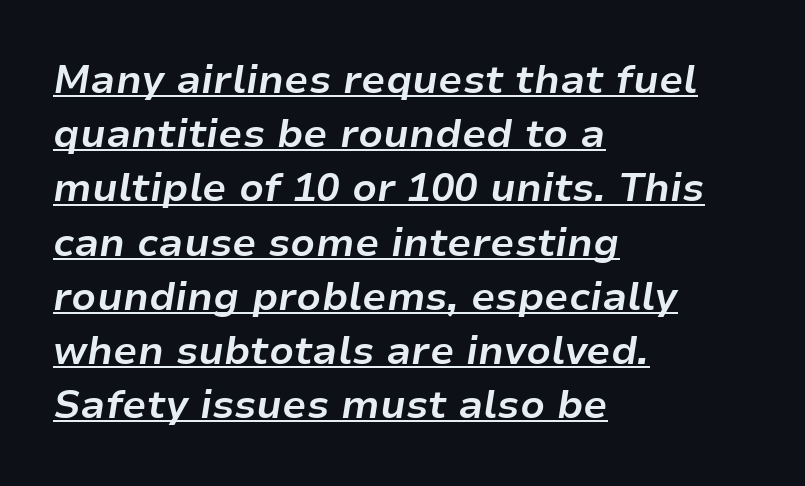
{"italic": "yes", "lean": "right", "slant_degrees": 9, "bold": "yes", "weight": "bold", "width": "normal", "stroke_contrast": "low", "x_height": "medium", "monospaced": "no", "underline": "yes", "align": "left", "line_spacing": "normal", "line_spacing_ratio": 1.39, "letter_spacing": "normal", "letter_spacing_em": 0.0, "glyph_px": 39}
